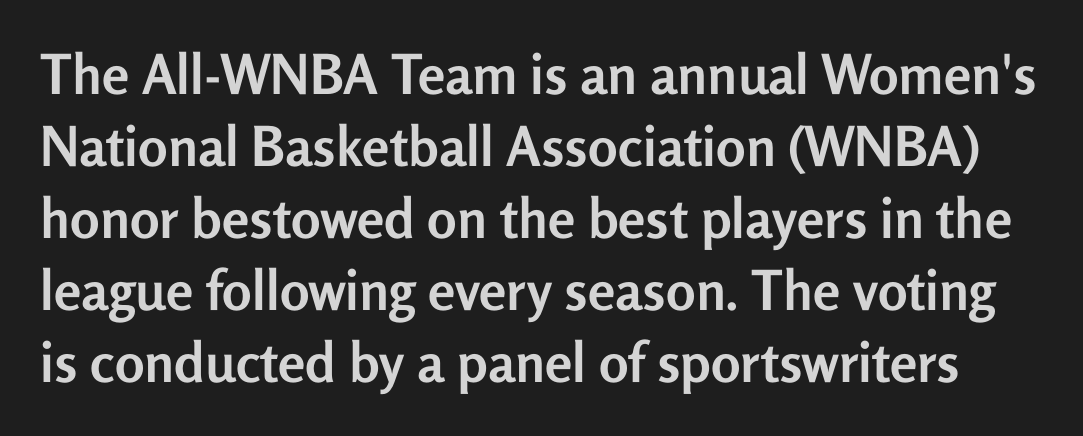
Q: Is the text bold? A: Yes.
Q: Is the text italic (slanted)? A: No, it is upright.
Q: Is the typeface a serif or a sans-serif typeface? A: Sans-serif.
Q: Is the text underlined? A: No.
Q: Is the spacing between letters normal or unusually wide? A: Normal.
Q: Is the spacing between lines tight, normal or loose? A: Normal.
Q: Width (condensed, normal, or wide)? A: Normal.
Q: Stroke contrast? A: Low.
Q: x-height? A: Medium.
Q: Monospaced? A: No.
